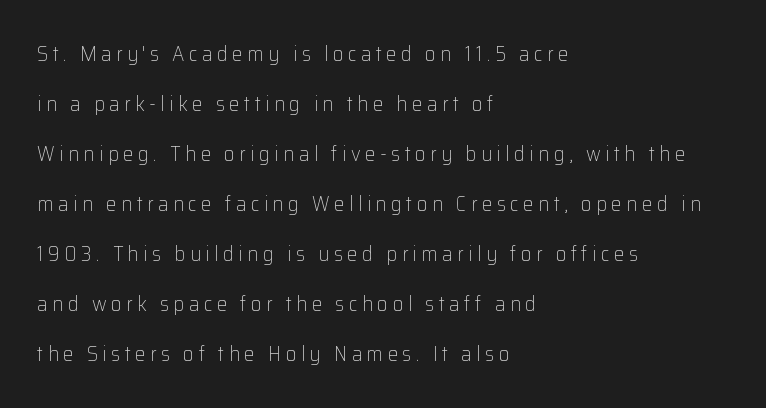
The image shows 21 px text type, upright; set left-aligned, loose line spacing (2.38x), unusually wide letter spacing (+0.21 em), not underlined.
